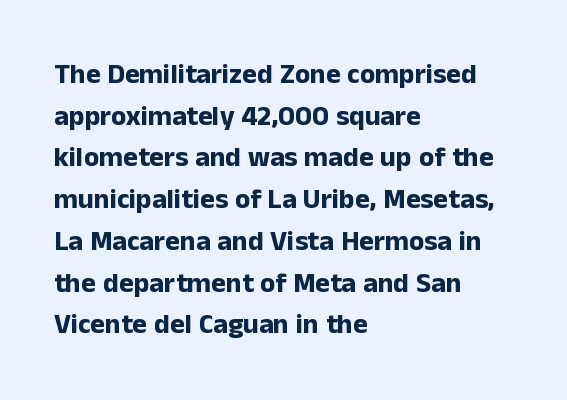
{"serif": "no", "italic": "no", "bold": "yes", "weight": "bold", "width": "normal", "stroke_contrast": "low", "x_height": "medium", "monospaced": "no", "underline": "no", "align": "left", "line_spacing": "normal", "line_spacing_ratio": 1.49, "letter_spacing": "normal", "letter_spacing_em": 0.0, "glyph_px": 28}
